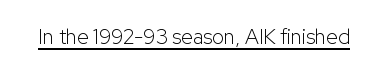
{"italic": "no", "bold": "no", "underline": "yes", "letter_spacing": "normal", "letter_spacing_em": 0.0, "glyph_px": 21}
